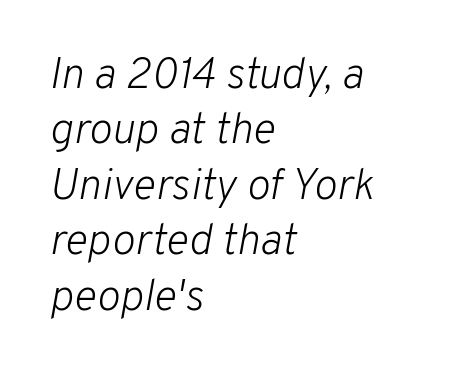
These lines are rendered in a variable-pitch font. The rag falls on the right side of this text block. One glance says typical: line gaps are just what's usual. What stands out about the letter spacing? Nothing — it is the standard amount. Is the stroke heavy? The answer is a plain regular-or-lighter. Glance below the letters and you will spot only blank space.
